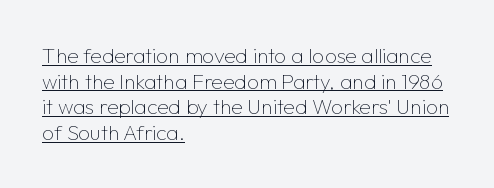
The image shows 21 px text type, upright; set left-aligned, line spacing 1.22x, normal letter spacing, underlined.
